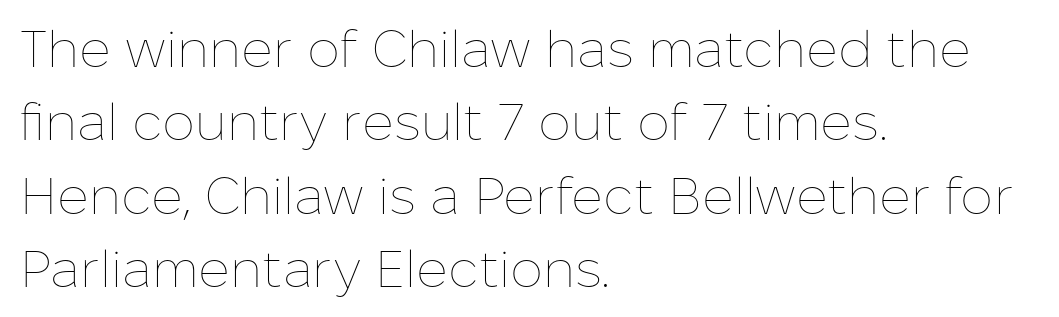
Has an underline been added? It has not. The letters stand straight up with perfectly vertical stems. The weight would be labelled regular, book, light, or lighter still. This rendering leaves character spacing at its baseline value. Reading down the block, your eye returns to a fixed left position each line.
